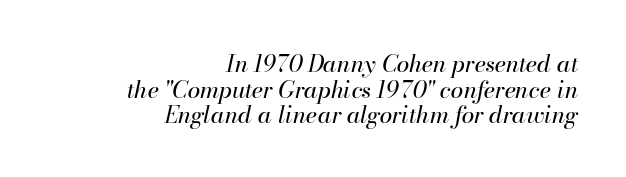
Q: Is the text bold? A: No.
Q: Is the text italic (slanted)? A: Yes, it leans right by about 13 degrees.
Q: Is the text underlined? A: No.
Q: How is the paragraph aligned? A: Right-aligned.
Q: Is the spacing between letters normal or unusually wide? A: Normal.
Q: Is the spacing between lines tight, normal or loose? A: Tight.
